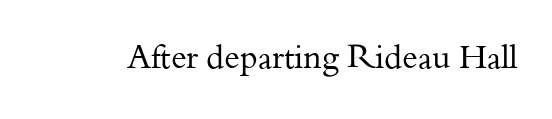
{"serif": "yes", "italic": "no", "bold": "no", "weight": "regular", "width": "normal", "stroke_contrast": "medium", "x_height": "small", "monospaced": "no", "underline": "no", "letter_spacing": "normal", "letter_spacing_em": 0.0, "glyph_px": 33}
